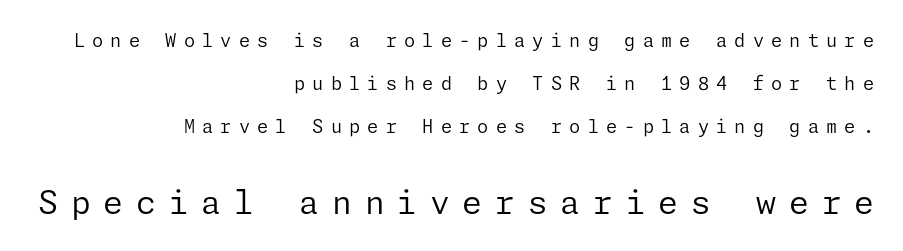
The image shows 32 px regular-weight sans-serif type, upright; set right-aligned, loose line spacing (2.38x), unusually wide letter spacing (+0.4 em), not underlined; the second (bottom) block is 1.78x larger; low stroke contrast and a medium x-height.
